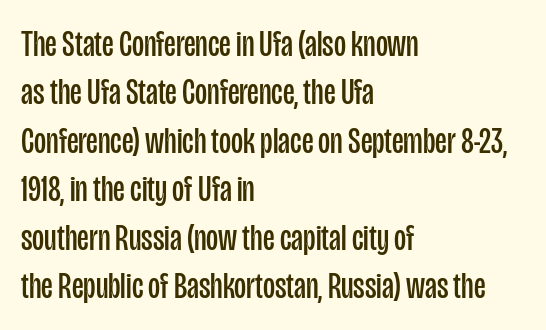
This block has exactly the height ordinary leading produces. The weight tops out at a normal text grade. No feet cap the strokes, marking this as sans-serif type. Letters rest on an invisible, unmarked baseline.
